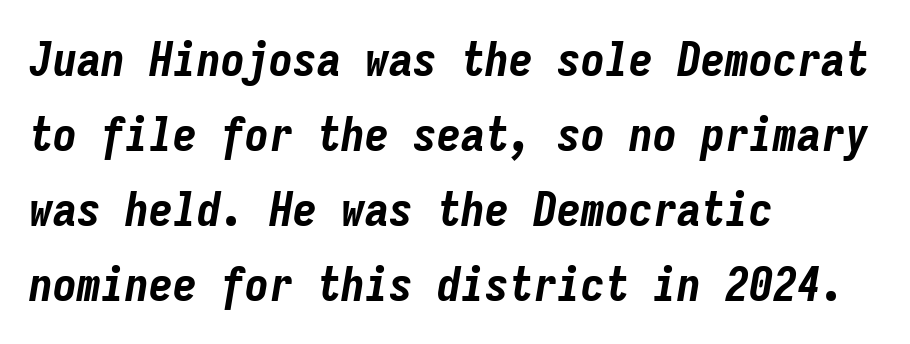
{"italic": "yes", "lean": "right", "slant_degrees": 9, "bold": "yes", "weight": "bold", "width": "condensed", "stroke_contrast": "low", "x_height": "medium", "monospaced": "yes", "underline": "no", "align": "left", "line_spacing": "normal", "line_spacing_ratio": 1.56, "letter_spacing": "normal", "letter_spacing_em": 0.0, "glyph_px": 48}
